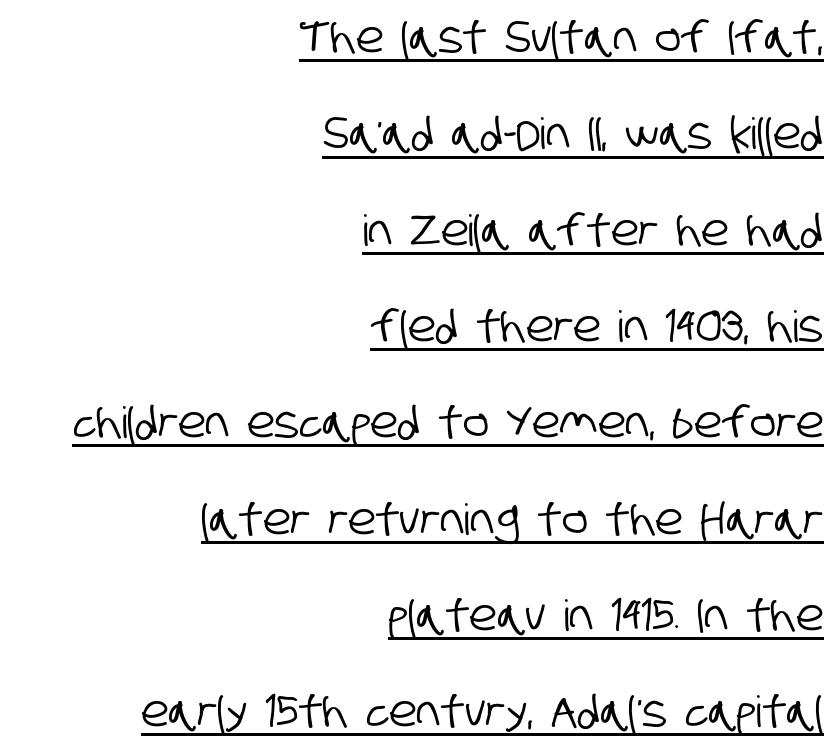
Honestly, the rows look like they've been pulled way apart. Between one letter and the next there's only the usual sliver of space. Note: no serifs on the glyphs. Right-aligned paragraph, ragged on the left. The lettering is marked with a stroke running underneath it.
